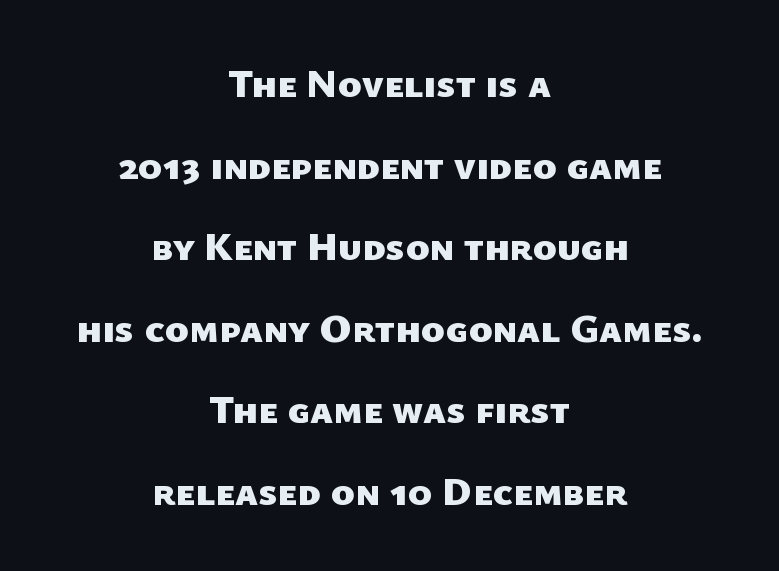
The passage shown is not underscored anywhere. Strong, thick strokes mark this as bold type. Airy leading. Is this a sans? Yes — the strokes have no serifs.
